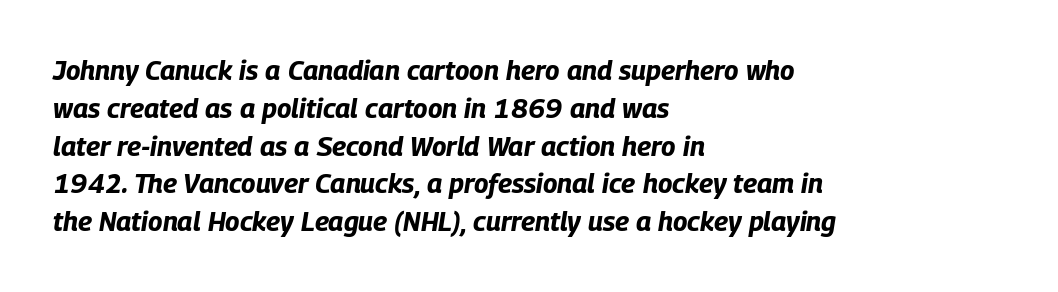
Short and long lines alike share a common starting point at left. Reading down the column, the eye jumps a familiar distance to each next line. Slanted lettering throughout. Letter spacing: default.
